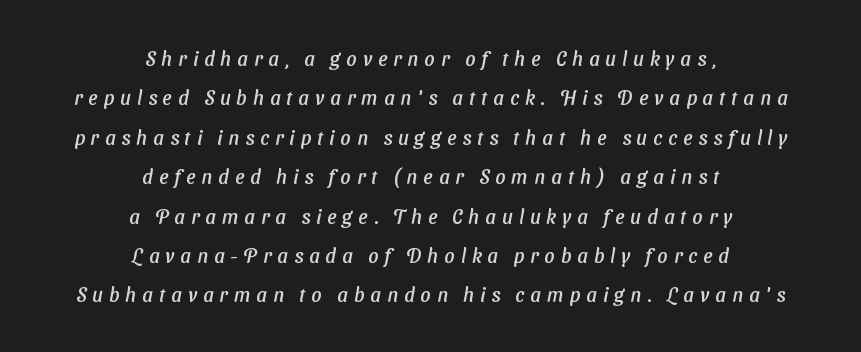
There is plenty of visible air inserted between adjacent glyphs. A great deal of white space separates one row of letters from the next. The baseline area is clear. The paragraph has two soft edges and a firm central axis.
